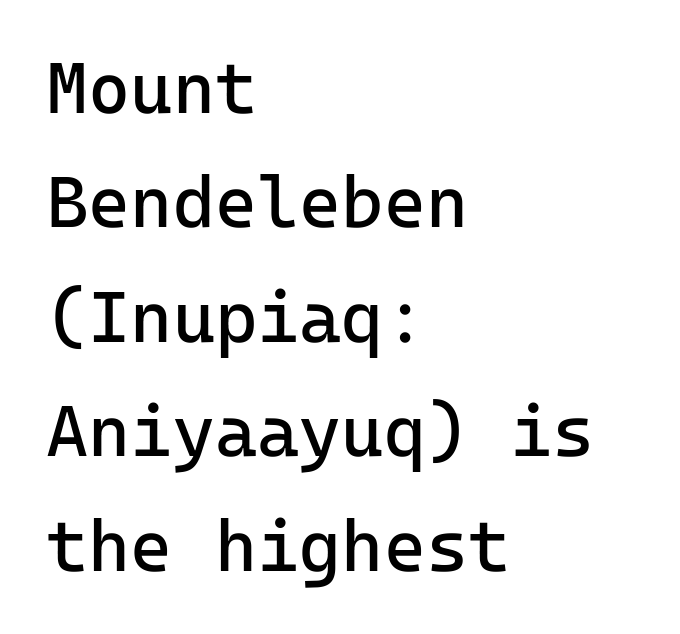
{"serif": "no", "italic": "no", "bold": "no", "weight": "regular", "width": "normal", "stroke_contrast": "low", "x_height": "medium", "monospaced": "yes", "underline": "no", "align": "left", "line_spacing": "normal", "line_spacing_ratio": 1.59, "letter_spacing": "normal", "letter_spacing_em": 0.0, "glyph_px": 72}
